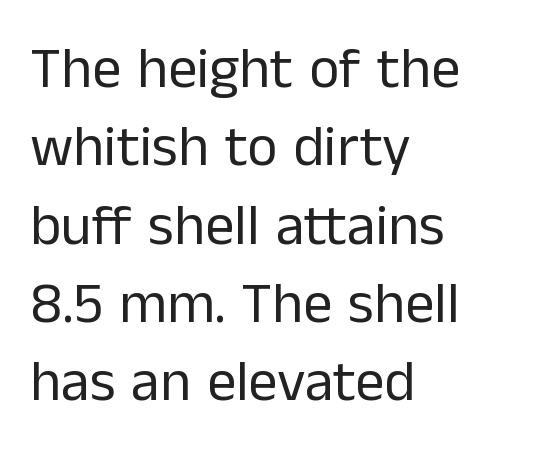
The image shows 58 px regular-weight sans-serif type, upright; set left-aligned, normal line spacing (1.35x), normal letter spacing, not underlined; low stroke contrast and a medium x-height.
